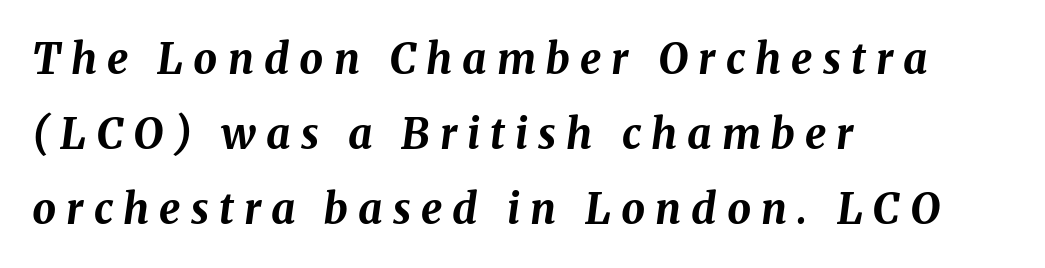
Descenders are the only things crossing below the line. Italic: yes, the glyphs are oblique. You could not count columns in this text — the font is proportionally spaced. The ragged edge is on the right, which tells us the setting is flush left. In terms of letterspacing, this is a distinctly airy, spread setting. As a designer I'd log this as weight 700, bold.
